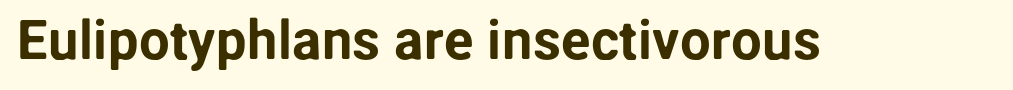
Is this a fixed-width face? No — the glyphs have proportional, varying widths. Font category for this specimen: sans-serif. Descenders are the only things crossing below the line. Ordinary non-slanted type is in use.
